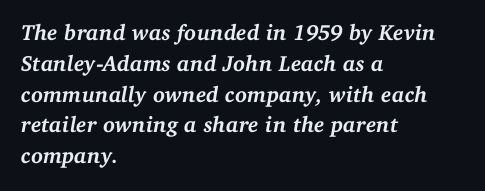
{"italic": "yes", "lean": "right", "slant_degrees": 11, "bold": "yes", "underline": "no", "align": "left", "line_spacing": "normal", "line_spacing_ratio": 1.4, "letter_spacing": "normal", "letter_spacing_em": 0.0, "glyph_px": 22}
